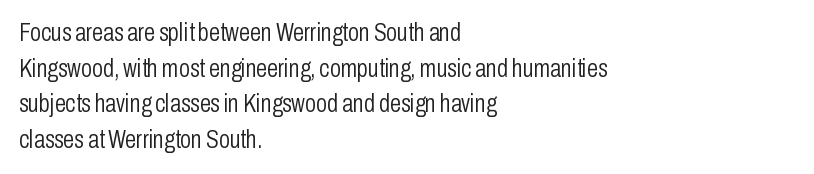
Q: Is the text bold? A: No.
Q: Is the text italic (slanted)? A: No, it is upright.
Q: Is the text underlined? A: No.
Q: How is the paragraph aligned? A: Left-aligned.
Q: Is the spacing between letters normal or unusually wide? A: Normal.
Q: Is the spacing between lines tight, normal or loose? A: Normal.
